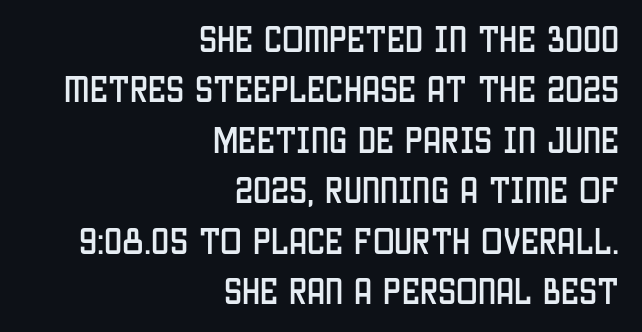
Underline: absent. Every character sits straight up, as roman type does. The tracking reads as untouched default to a designer's eye. Think of a printed novel: that variable character pitch is what you see here. The typeface chosen for these lines omits serifs. The lines are quadded right.
